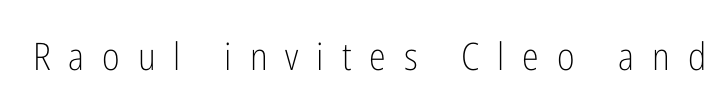
The image shows 38 px light, condensed sans-serif type, upright; set unusually wide letter spacing (+0.47 em), not underlined; low stroke contrast and a medium x-height.
